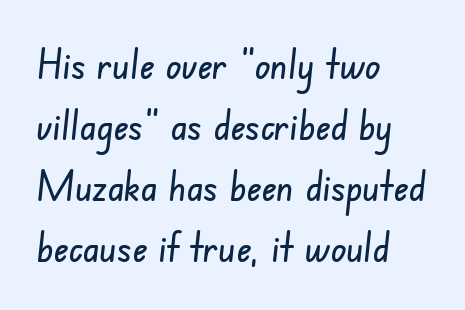
The image shows 41 px condensed sans-serif type; set left-aligned, normal line spacing (1.49x), normal letter spacing, not underlined; low stroke contrast and a small x-height.
